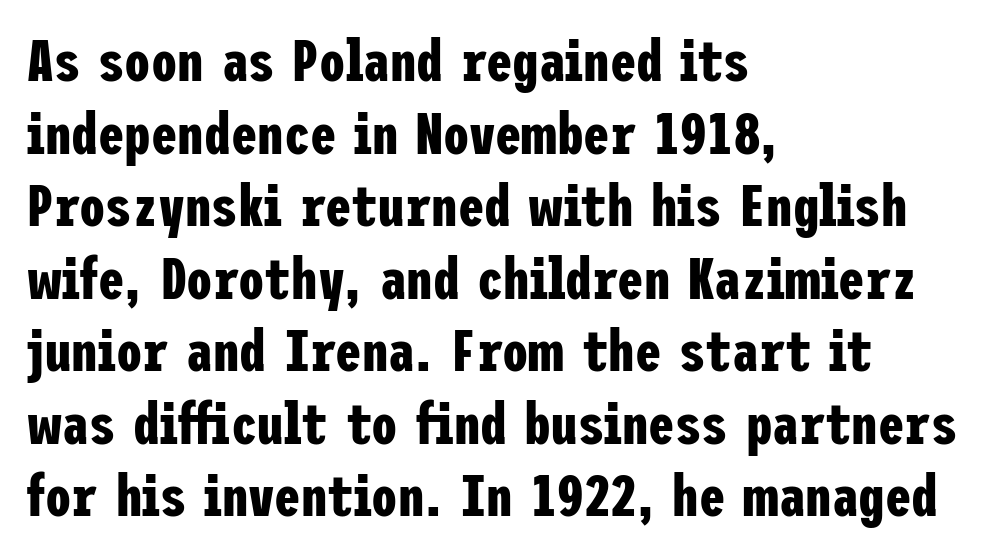
{"serif": "no", "italic": "no", "bold": "yes", "weight": "bold", "width": "condensed", "stroke_contrast": "low", "x_height": "medium", "underline": "no", "align": "left", "line_spacing_ratio": 1.23, "letter_spacing": "normal", "letter_spacing_em": 0.0, "glyph_px": 59}
